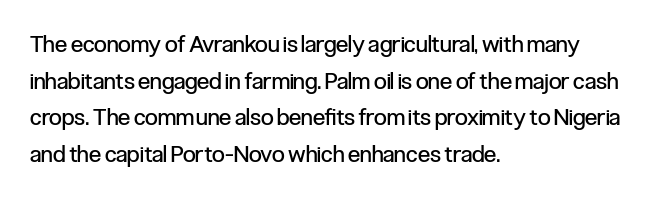
{"italic": "no", "bold": "no", "underline": "no", "align": "left", "line_spacing": "normal", "line_spacing_ratio": 1.59, "letter_spacing": "normal", "letter_spacing_em": 0.0, "glyph_px": 23}
